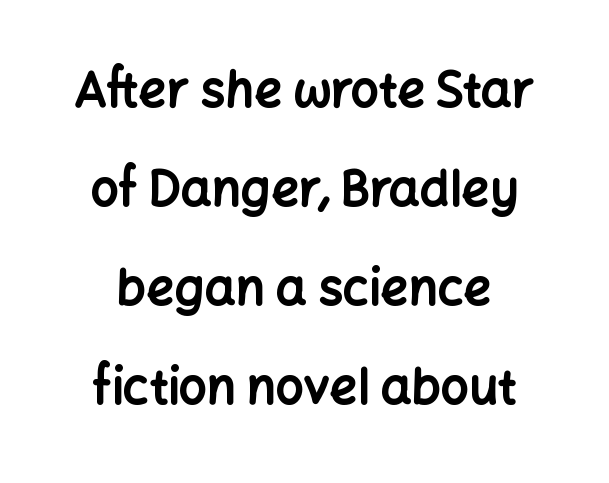
Q: Is the text bold? A: Yes.
Q: Is the text italic (slanted)? A: No, it is upright.
Q: Is the typeface a serif or a sans-serif typeface? A: Sans-serif.
Q: Is the text underlined? A: No.
Q: How is the paragraph aligned? A: Centered.
Q: Is the spacing between letters normal or unusually wide? A: Normal.
Q: Is the spacing between lines tight, normal or loose? A: Loose.
Q: Width (condensed, normal, or wide)? A: Normal.
Q: Stroke contrast? A: Low.
Q: x-height? A: Medium.
Q: Monospaced? A: No.
